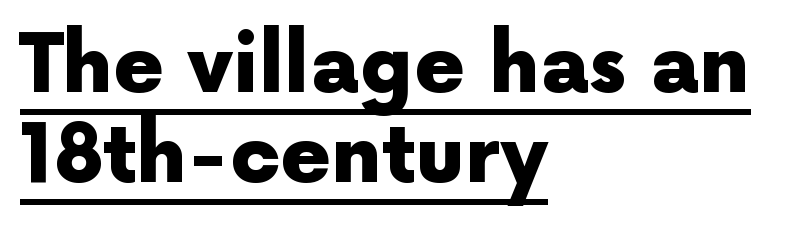
Q: Is the text bold? A: Yes.
Q: Is the text italic (slanted)? A: No, it is upright.
Q: Is the typeface a serif or a sans-serif typeface? A: Sans-serif.
Q: Is the text underlined? A: Yes.
Q: How is the paragraph aligned? A: Left-aligned.
Q: Is the spacing between letters normal or unusually wide? A: Normal.
Q: Is the spacing between lines tight, normal or loose? A: Tight.
Q: Width (condensed, normal, or wide)? A: Normal.
Q: x-height? A: Medium.
Q: Monospaced? A: No.
